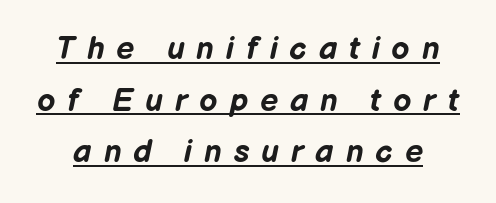
Q: Is the text bold? A: Yes.
Q: Is the text italic (slanted)? A: Yes, it leans right by about 12 degrees.
Q: Is the text underlined? A: Yes.
Q: Is the spacing between letters normal or unusually wide? A: Unusually wide.
Q: Is the spacing between lines tight, normal or loose? A: Normal.
Q: Width (condensed, normal, or wide)? A: Normal.
Q: Stroke contrast? A: Low.
Q: x-height? A: Medium.
Q: Monospaced? A: No.
